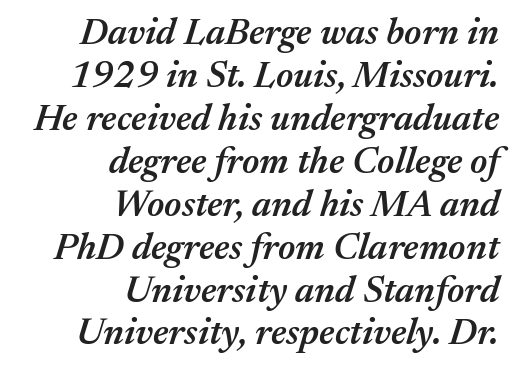
The image shows 37 px semibold type, italic (leaning right); set right-aligned, line spacing 1.16x, normal letter spacing, not underlined; medium stroke contrast and a medium x-height.
